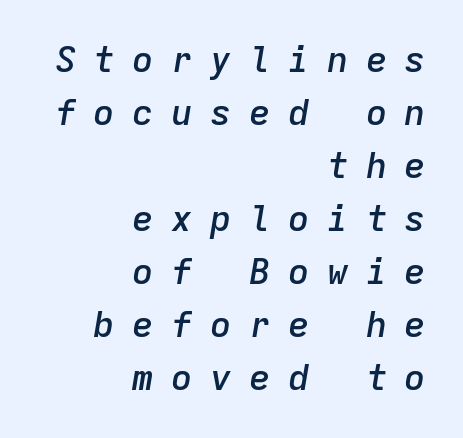
Spacing verdict: monospaced, one width for all characters. This rendering features lettering with no underline. One glance says typical: line gaps are just what's usual. Observe the lean: these are italic letterforms.
